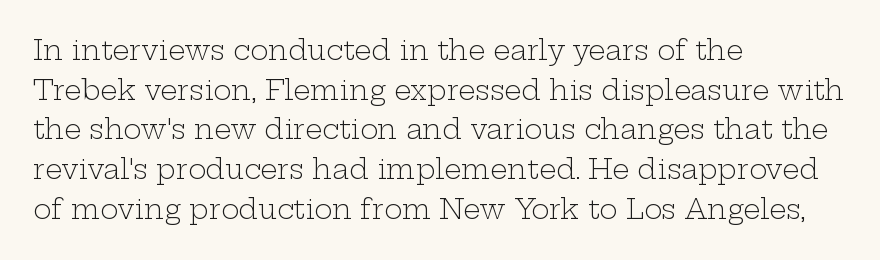
{"italic": "no", "bold": "no", "underline": "no", "align": "left", "line_spacing": "normal", "line_spacing_ratio": 1.47, "letter_spacing": "normal", "letter_spacing_em": 0.0, "glyph_px": 27}
